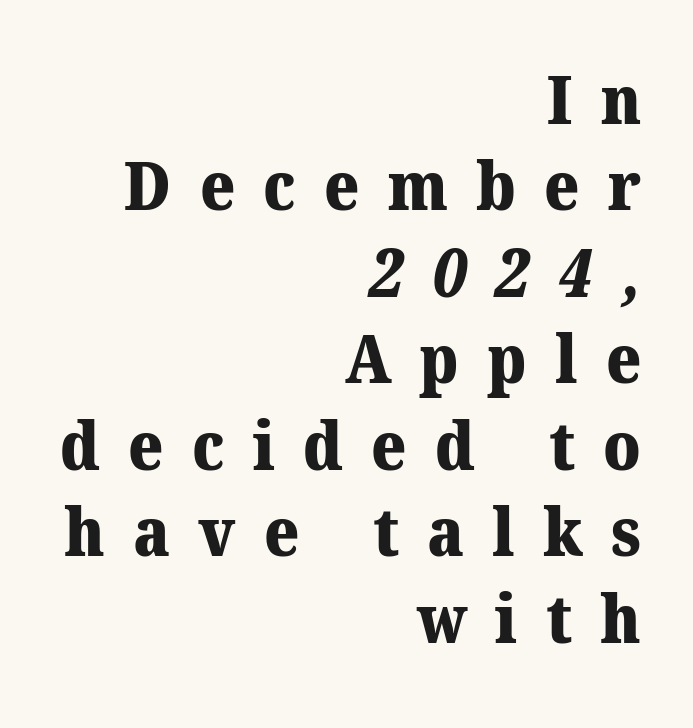
{"serif": "yes", "bold": "yes", "weight": "heavy", "width": "normal", "stroke_contrast": "medium", "x_height": "medium", "monospaced": "no", "underline": "no", "align": "right", "line_spacing": "normal", "line_spacing_ratio": 1.29, "letter_spacing": "wide", "letter_spacing_em": 0.42, "glyph_px": 67}
